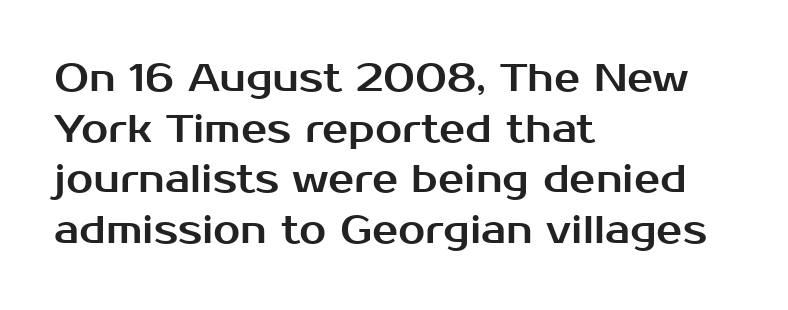
A typesetter would call this proportional, since set widths differ per character. Nothing sits at the stroke ends, so this counts as sans-serif. The space directly below the letters is spotless. A typesetter would mark this as roman, not italic. A normal amount of white space separates one row of letters from the next.
